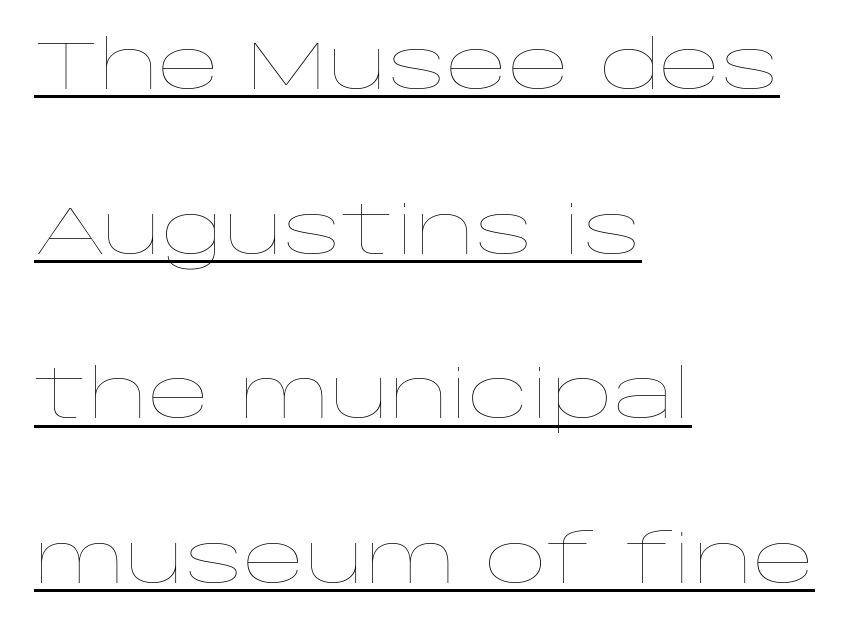
The face used here is proportionally spaced, like ordinary book or web type. Interline gaps are noticeably wide in this sample. A classic flush-left, rag-right setting is used for this passage. Default kerning and tracking; the words read as compact shapes.
